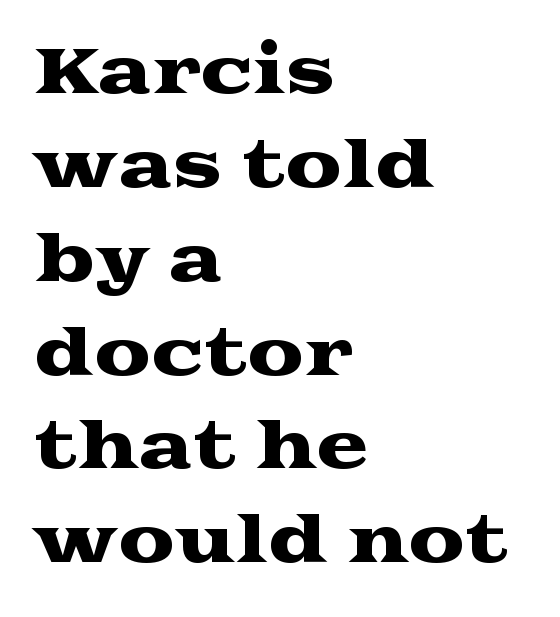
Characters follow at the spacing the type designer built in. The passage shown is not underscored anywhere. Evenly set lines give the paragraph a standard silhouette. You could not count columns in this text — the font is proportionally spaced.
